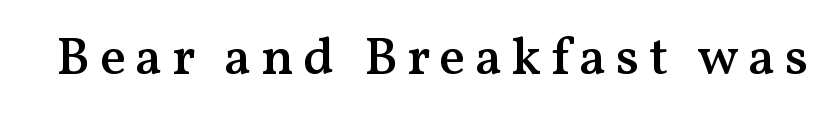
The image shows 53 px semibold serif type, upright; set not underlined; medium stroke contrast and a medium x-height.
